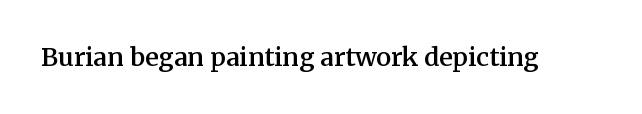
{"italic": "no", "bold": "semi", "underline": "no", "letter_spacing": "normal", "letter_spacing_em": 0.0, "glyph_px": 25}
